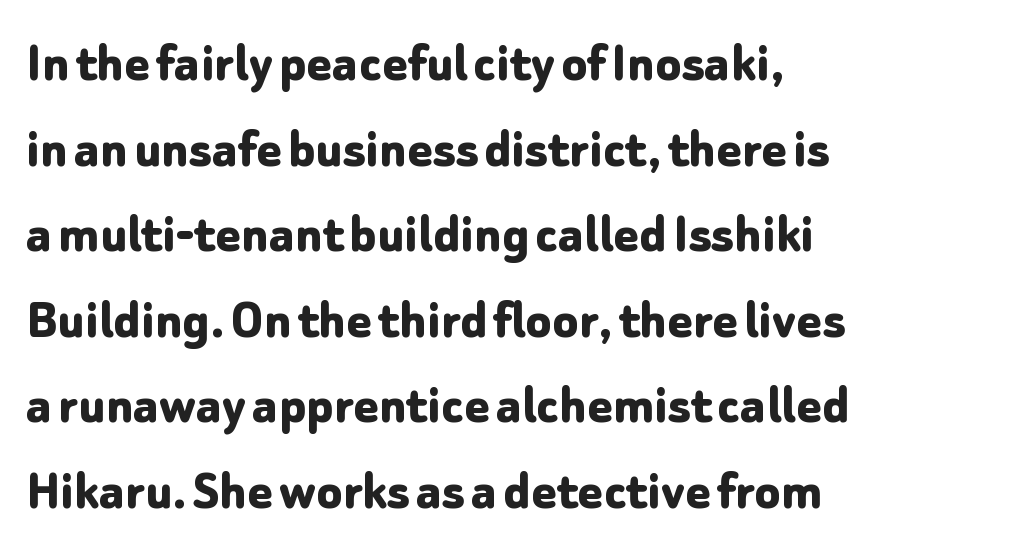
Quick note: interline space is typical. The zone under the glyphs is completely vacant. The typography opts for an upright posture over an oblique one. The characters look thick and weighty, a clear bold.
